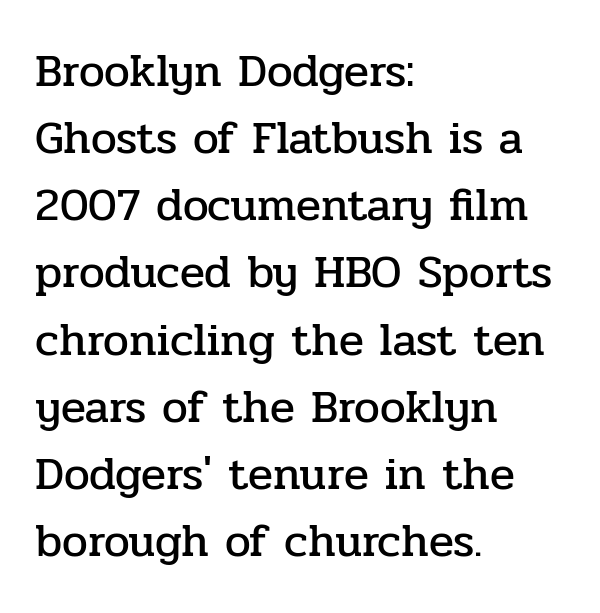
{"serif": "yes", "italic": "no", "width": "normal", "stroke_contrast": "low", "x_height": "medium", "monospaced": "no", "underline": "no", "align": "left", "line_spacing": "normal", "line_spacing_ratio": 1.46, "letter_spacing": "normal", "letter_spacing_em": 0.0, "glyph_px": 46}
